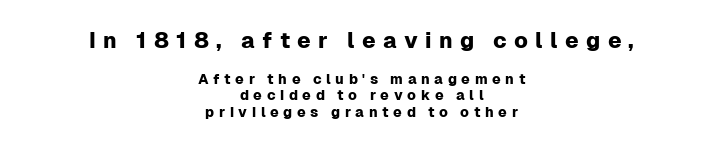
Q: Is the text italic (slanted)? A: No, it is upright.
Q: Is the text underlined? A: No.
Q: How is the paragraph aligned? A: Centered.
Q: Is the spacing between letters normal or unusually wide? A: Unusually wide.
Q: Which block of text is set in a larger size, the first (top) or the second (bottom)? A: The first (top) one.
